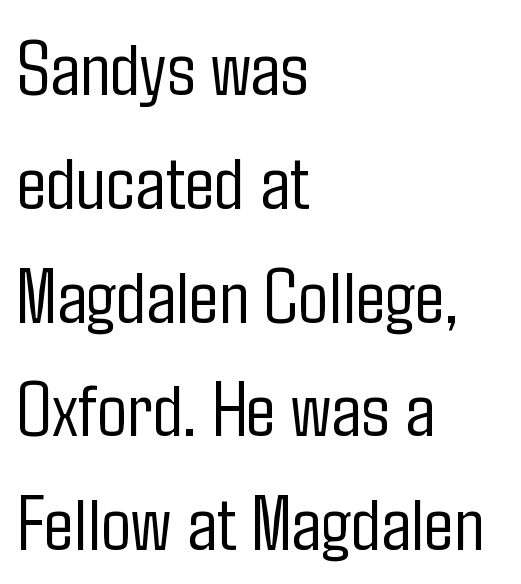
The image shows 79 px light, condensed sans-serif type, upright; set left-aligned, normal line spacing (1.44x), normal letter spacing, not underlined; low stroke contrast and a medium x-height.
